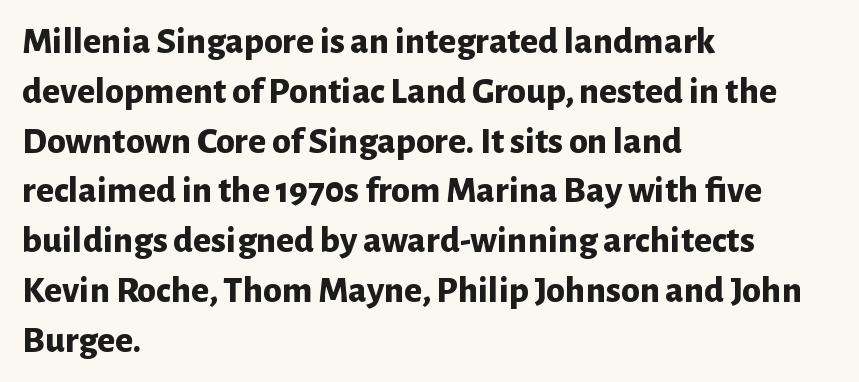
{"serif": "no", "italic": "no", "bold": "yes", "weight": "bold", "width": "normal", "stroke_contrast": "low", "x_height": "medium", "monospaced": "no", "underline": "no", "align": "left", "line_spacing": "normal", "line_spacing_ratio": 1.31, "letter_spacing": "normal", "letter_spacing_em": 0.0, "glyph_px": 38}
